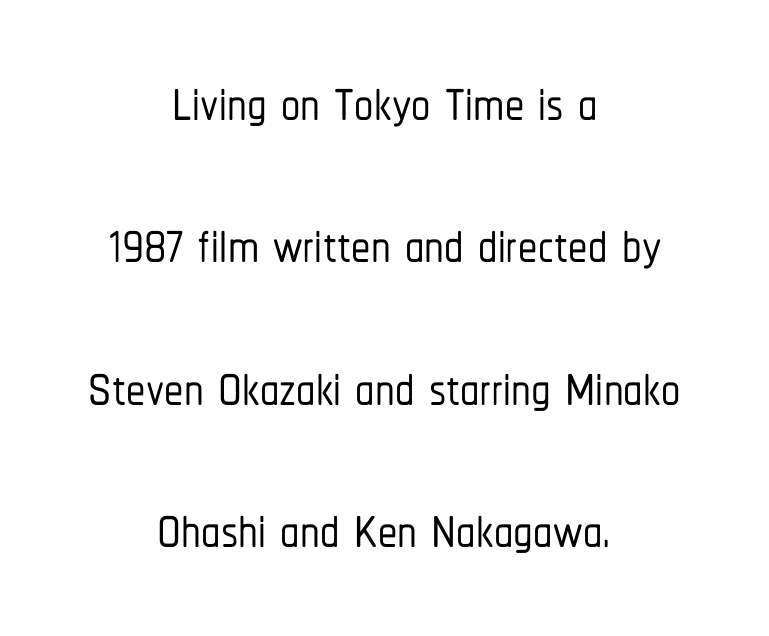
Visually the block forms a symmetrical silhouette, jagged on both flanks. This sample uses a sans-serif face. The line texture is even and compact thanks to regular tracking. Is there any slant? The stems are plumb. Each letter keeps its own natural width here, so spacing adapts to shape. Quick note: underline off.
